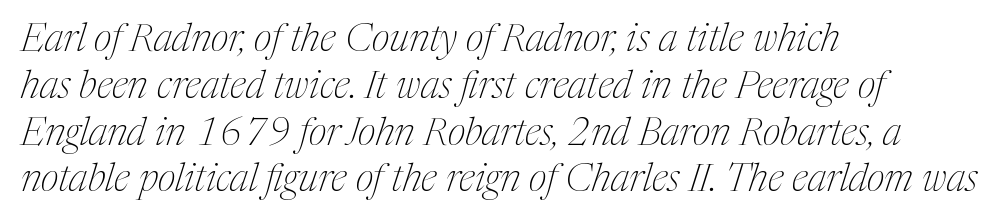
You can tell it's italic because the verticals aren't actually vertical. Compared with a centered layout, this one pins lines to the left instead. Does the type have serifs? Yes, each stem ends in a small foot. Compared with a typical body face, this is equally light or lighter still. This rendering features lettering with no underline.
